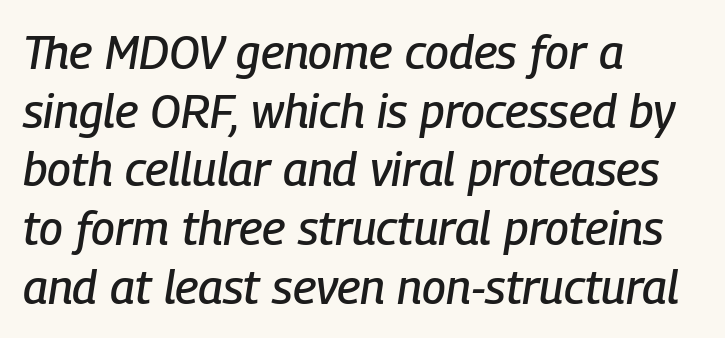
Q: Is the text italic (slanted)? A: Yes, it leans right by about 9 degrees.
Q: Is the text underlined? A: No.
Q: How is the paragraph aligned? A: Left-aligned.
Q: Is the spacing between letters normal or unusually wide? A: Normal.
Q: Is the spacing between lines tight, normal or loose? A: Normal.
Q: Width (condensed, normal, or wide)? A: Condensed.
Q: Stroke contrast? A: Low.
Q: x-height? A: Medium.
Q: Monospaced? A: No.
